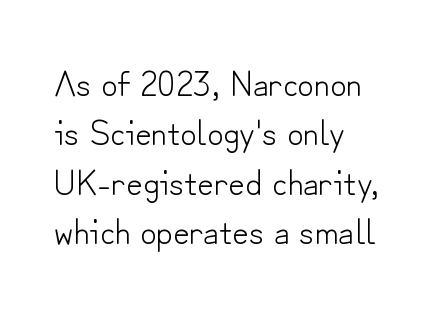
The image shows 36 px light sans-serif type, upright; set left-aligned, normal line spacing (1.37x), normal letter spacing, not underlined; low stroke contrast and a small x-height.
